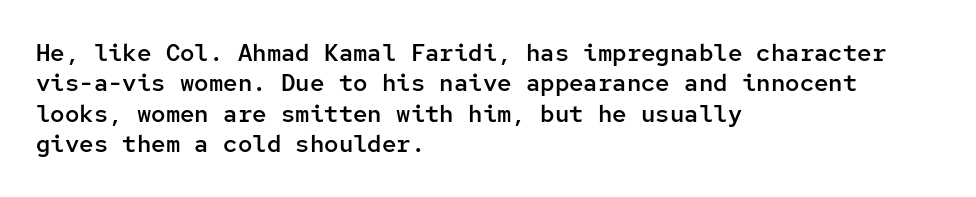
The image shows 24 px text type, upright; set left-aligned, normal line spacing (1.27x), normal letter spacing, not underlined.
